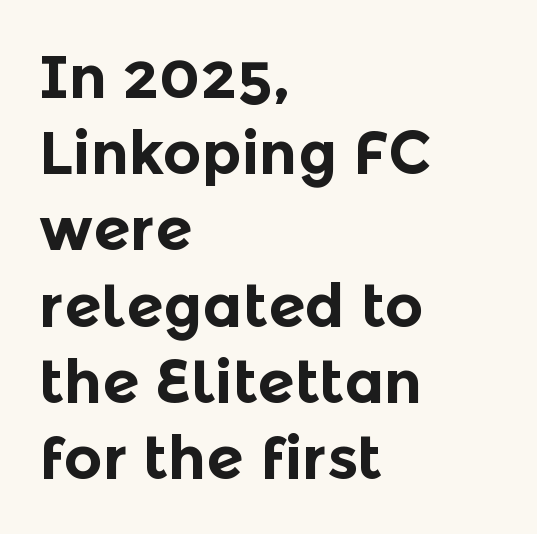
Every stem runs plumb, perpendicular to the baseline. You could call the tracking neutral — neither tight nor loose. Each letter's strokes conclude bluntly, with no projecting serifs. Rows of type keep a routine distance in the vertical direction. The string is rendered with underlining switched off.
